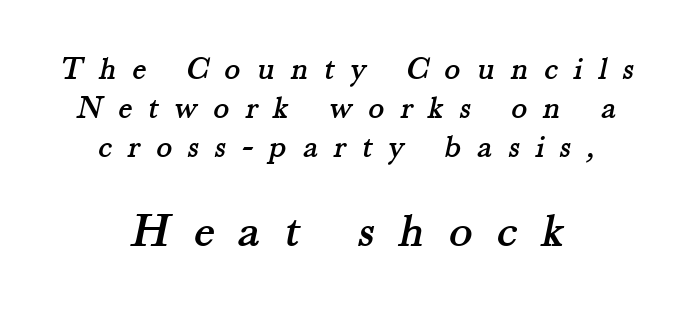
Spacing between characters has been opened up far beyond the box default. Casual observation: everything's sitting right in the middle. Whoever set this made the second block the dominant, larger element. Unlike a clean sans, this face finishes its strokes with serifs. Rule under the text: the space is simply empty. This sample has the flowing, uneven cadence of proportional lettering.
